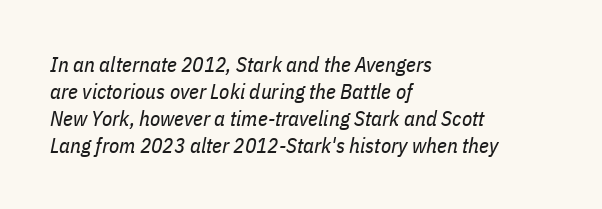
Observe the ordinary spacing: letters are neighbours, not strangers. Reading down the column, the eye jumps a familiar distance to each next line. The strokes carry an ordinary text weight at most. The lines are quadded left. The strip under each line holds only bare page. This is oblique type, the kind used for emphasis or titles.
